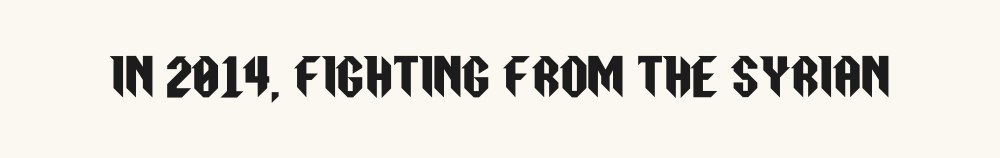
Check under the words: just untouched page. Letterform terminals end flat and unadorned throughout the passage. A typesetter would mark this as roman, not italic. The letters advance in unequal steps, a hallmark of proportional type. Here the glyphs are tracked normally, forming tight word shapes.
